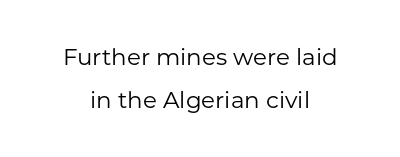
{"italic": "no", "bold": "no", "underline": "no", "align": "center", "line_spacing_ratio": 1.87, "letter_spacing": "normal", "letter_spacing_em": 0.0, "glyph_px": 23}
